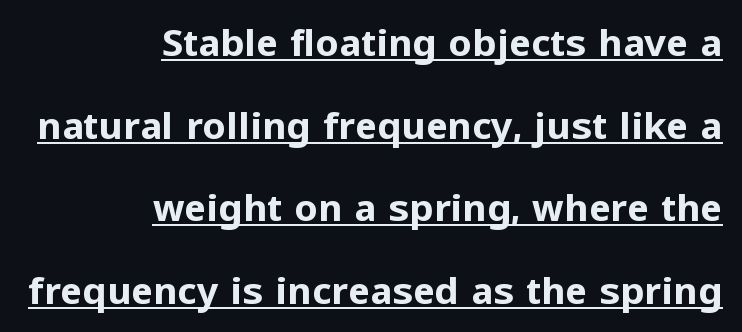
The image shows 37 px bold sans-serif type, upright; set right-aligned, loose line spacing (2.23x), normal letter spacing, underlined; low stroke contrast and a medium x-height.
